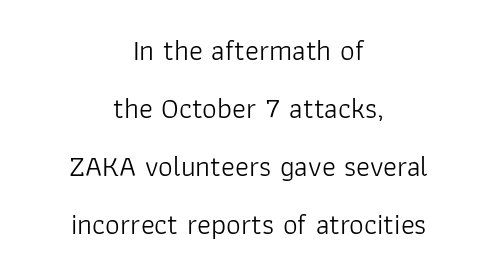
Nothing sits at the stroke ends, so this counts as sans-serif. Characters follow at the spacing the type designer built in. This is not heavy type; no bold has been used. Short and long lines alike share a common midpoint.
